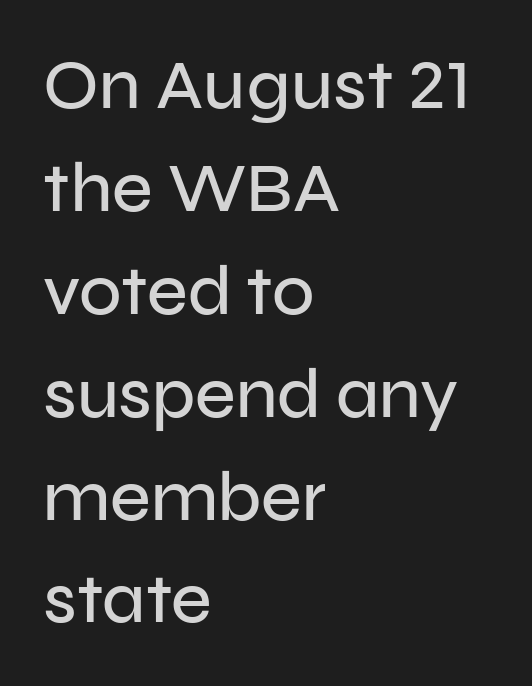
The image shows 70 px sans-serif type, upright; set left-aligned, normal line spacing (1.47x), normal letter spacing, not underlined; low stroke contrast and a medium x-height.
